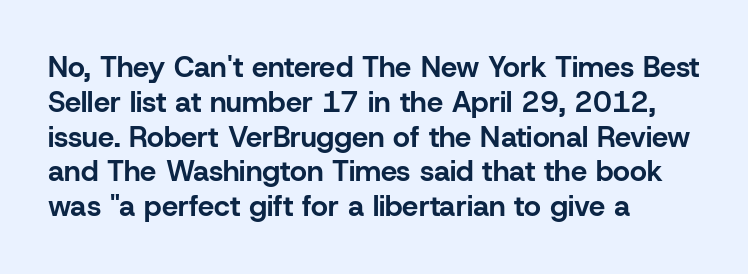
The lines are quadded left. A bare baseline throughout the passage. Caption: bold face, heavy strokes. Here the glyphs are tracked normally, forming tight word shapes.
